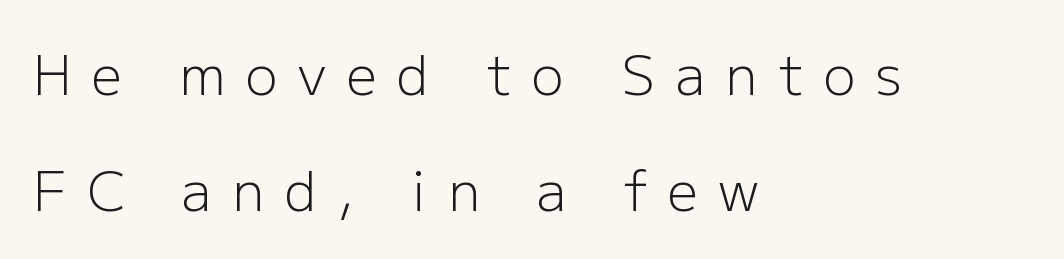
The image shows 54 px light sans-serif type, upright; set left-aligned, loose line spacing (2.14x), unusually wide letter spacing (+0.38 em), not underlined; low stroke contrast and a medium x-height.
